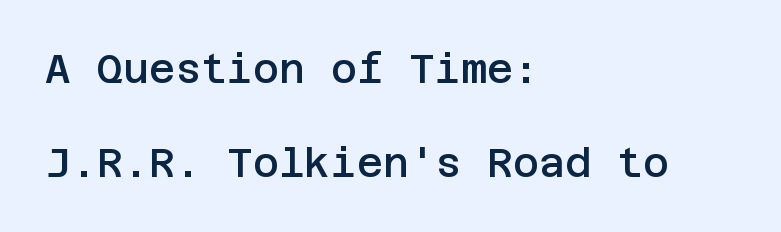
Tracking value appears to be zero — textbook default spacing. This sample uses an upright cut, with every glyph sitting square on the baseline. Bare-footed words on every line. Horizontal bands of white between lines are thick stripes. Horizontal alignment here is leftward, the default for most running prose. These lines carry some extra weight — a demibold, not a full bold.
